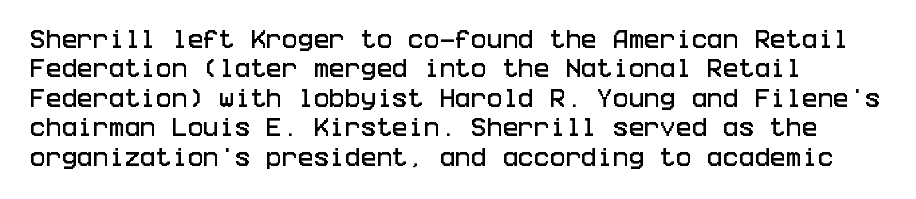
{"italic": "no", "underline": "no", "line_spacing": "normal", "line_spacing_ratio": 1.4, "letter_spacing": "normal", "letter_spacing_em": 0.0, "glyph_px": 21}
